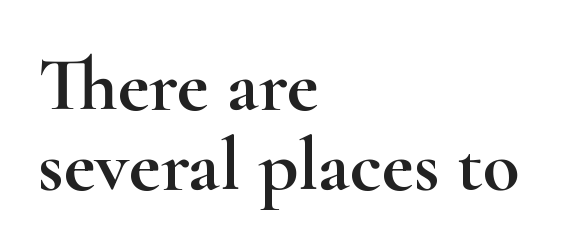
Upright lettering throughout. In CSS terms this would be text-align: left. Each letter's strokes conclude with small projecting serifs. The rendering uses natural spacing where letterforms have individual widths. Quick note: underline off. Inter-character spacing is left at the font's built-in metrics.
